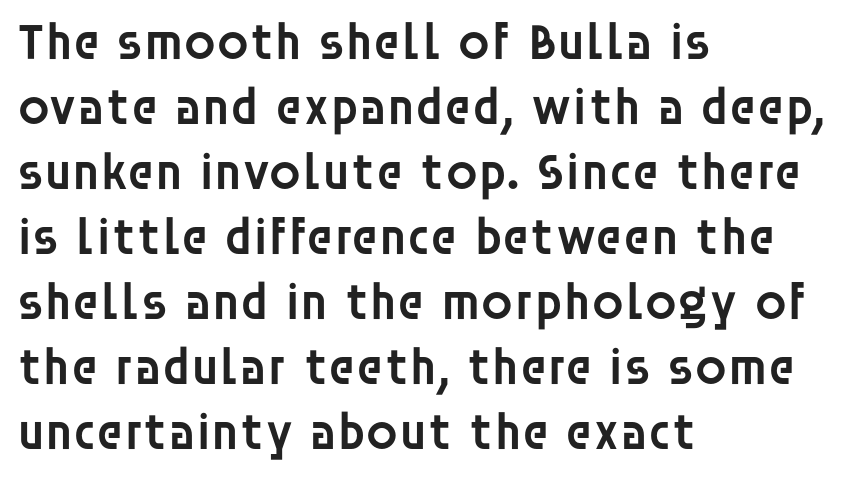
Descenders hang freely into open space. These words are printed semibold, heavier than regular yet not bold. Tracking value appears to be zero — textbook default spacing. Alignment: flush left. Note: no serifs on the glyphs.
